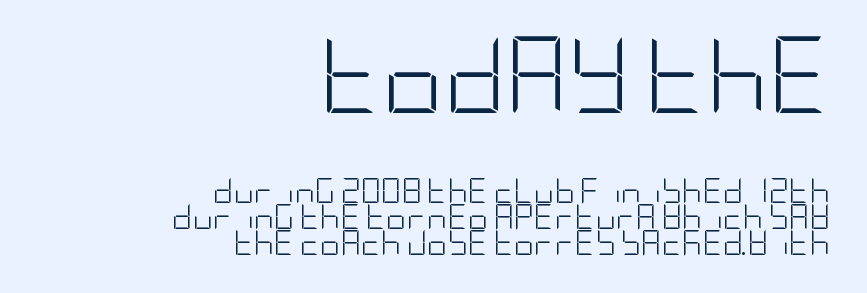
The image shows 76 px light, condensed sans-serif type, upright; set right-aligned, tight line spacing (1.05x), normal letter spacing, not underlined; the first (top) block is 3.04x larger; low stroke contrast and a large x-height.
